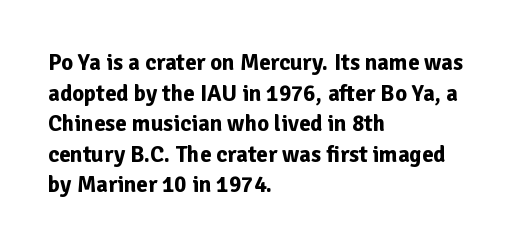
The image shows 23 px bold type, upright; set left-aligned, normal line spacing (1.33x), normal letter spacing, not underlined.
